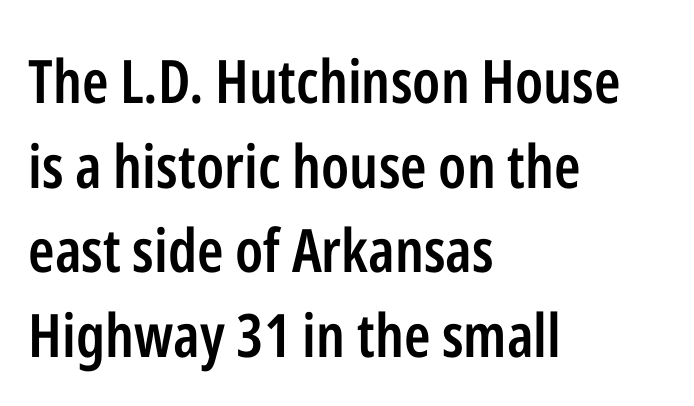
The sample has been set in demibold, a notch under bold. In CSS terms this would be text-align: left. The string is rendered with underlining switched off. Honestly, the letter spacing is just normal — you wouldn't notice it. Line spacing here is normal. Spacing verdict: proportional, widths tailored to each character.
